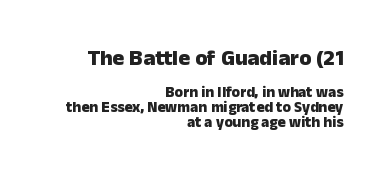
Nobody touched the tracking dial on this one. Visually, the top section dominates because its glyphs are scaled up. Ascenders rise straight up at ninety degrees. Plain, unruled lines of type.
